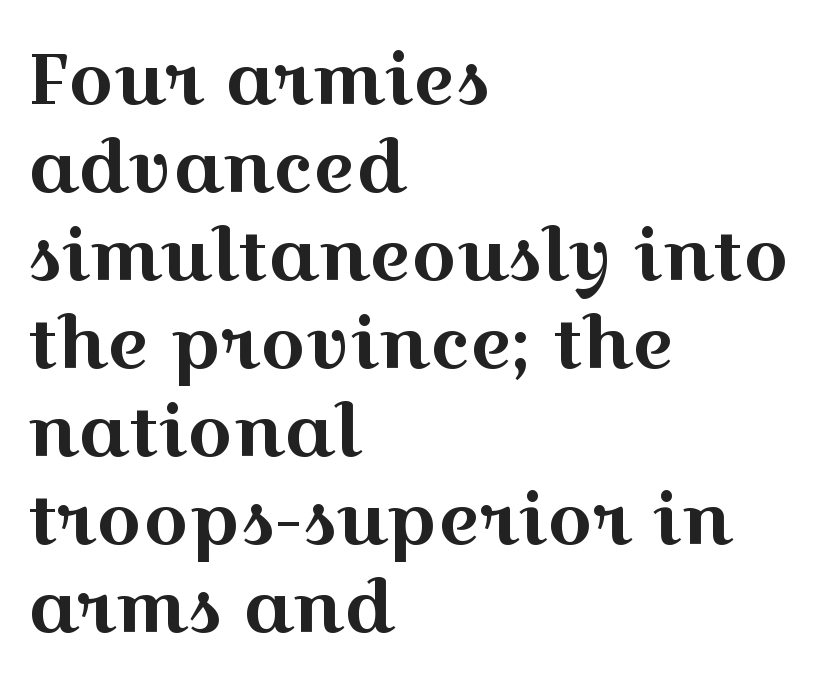
The passage shown is typed in a proportional face where columns would drift. Layout note: lines flush left. The specimen reads as upright at a glance. Look at the bottom of the vertical strokes: they flare into serifs here. In terms of letterspacing, this is plain default setting. Letters rest on an invisible, unmarked baseline.
